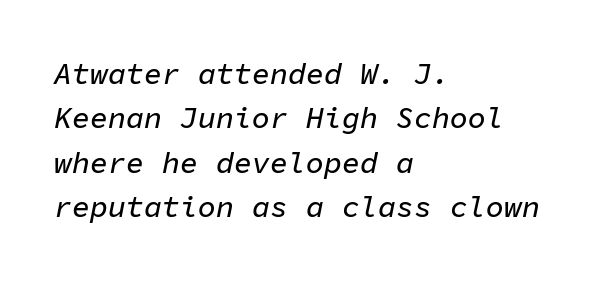
{"italic": "yes", "lean": "right", "slant_degrees": 11, "width": "normal", "stroke_contrast": "low", "x_height": "medium", "monospaced": "yes", "underline": "no", "align": "left", "line_spacing": "normal", "line_spacing_ratio": 1.48, "letter_spacing": "normal", "letter_spacing_em": 0.0, "glyph_px": 30}
